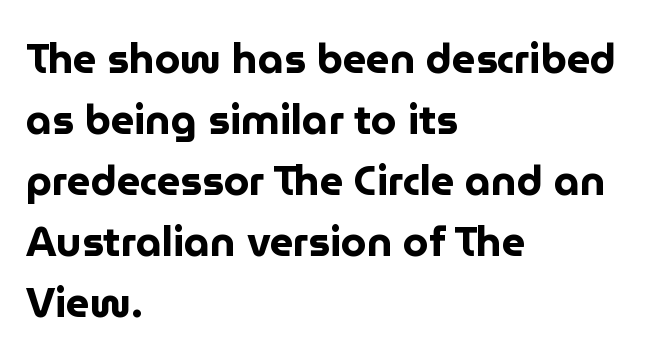
Only glyphs here, with clear space below each row. Baseline-to-baseline distance is the conventional proportion of letter height. This sample uses a sans-serif face. How heavy is the stroke? Heavy — this is a bold. Think of a printed novel: that variable character pitch is what you see here.
